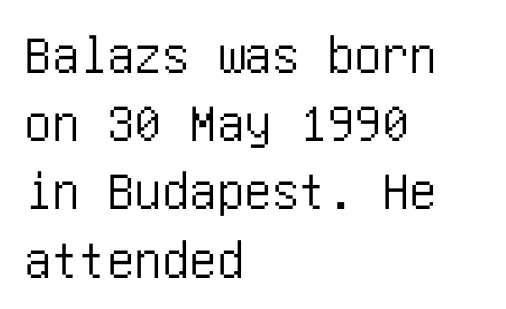
Q: Is the text italic (slanted)? A: No, it is upright.
Q: Is the typeface a serif or a sans-serif typeface? A: Sans-serif.
Q: Is the text underlined? A: No.
Q: How is the paragraph aligned? A: Left-aligned.
Q: Is the spacing between letters normal or unusually wide? A: Normal.
Q: Width (condensed, normal, or wide)? A: Condensed.
Q: Stroke contrast? A: Low.
Q: x-height? A: Large.
